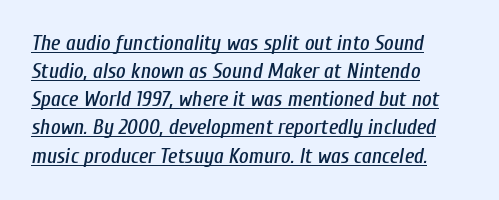
The image shows 21 px text type, italic (leaning right); set left-aligned, normal line spacing (1.34x), normal letter spacing, underlined.
